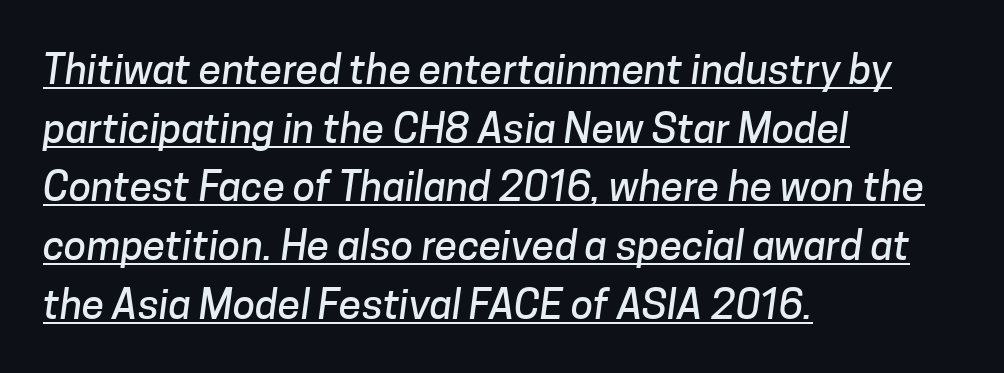
Q: Is the typeface a serif or a sans-serif typeface? A: Sans-serif.
Q: Is the text underlined? A: Yes.
Q: How is the paragraph aligned? A: Left-aligned.
Q: Is the spacing between letters normal or unusually wide? A: Normal.
Q: Is the spacing between lines tight, normal or loose? A: Normal.
Q: Width (condensed, normal, or wide)? A: Normal.
Q: Stroke contrast? A: Low.
Q: x-height? A: Medium.
Q: Monospaced? A: No.
